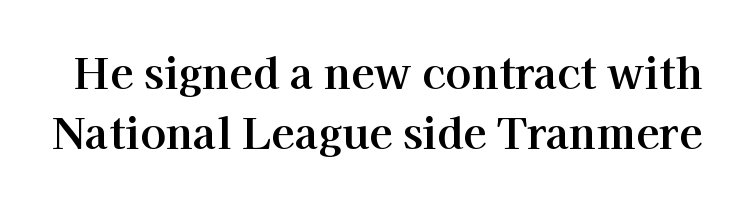
Characters remain perfectly vertical along every line. Students, note that the glyphs here touch the page at normal intervals. Rows of type keep a routine distance in the vertical direction. Descenders are the only things crossing below the line. Proportional: the letters do not fall into vertical columns. Observe the serifs anchoring each vertical stroke in this sample.
